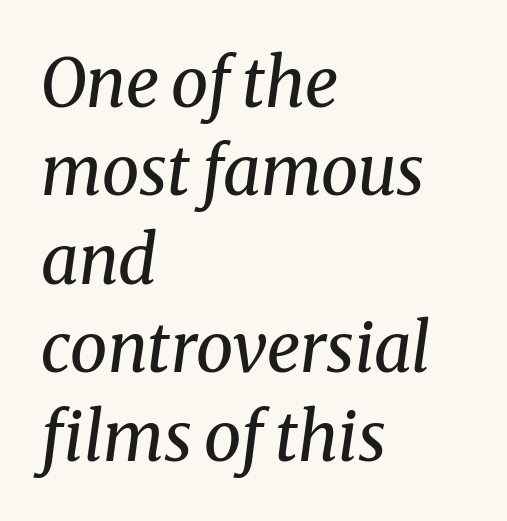
The image shows 67 px regular-weight serif type, italic (leaning right); set left-aligned, normal line spacing (1.32x), normal letter spacing, not underlined; medium stroke contrast and a medium x-height.
